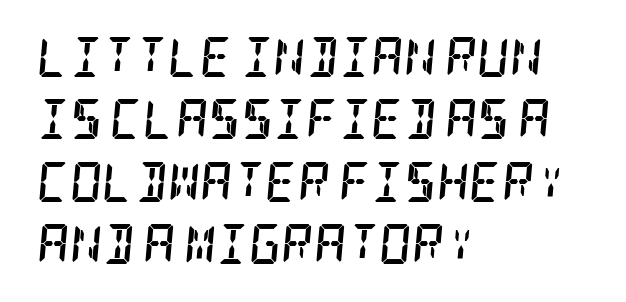
Plain, unruled lines of type. The tracking reads as untouched default to a designer's eye. Heavy-handed strokes throughout: this text is bold. The rendering applies a slant to the glyphs. What kind of face is this? One with serifs.
